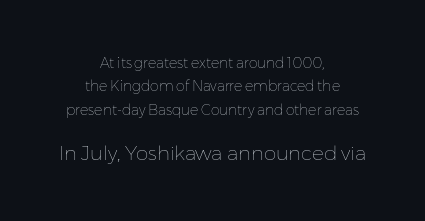
The image shows 20 px text type, upright; set centered, normal line spacing (1.67x), normal letter spacing, not underlined; the second (bottom) block is 1.43x larger.
